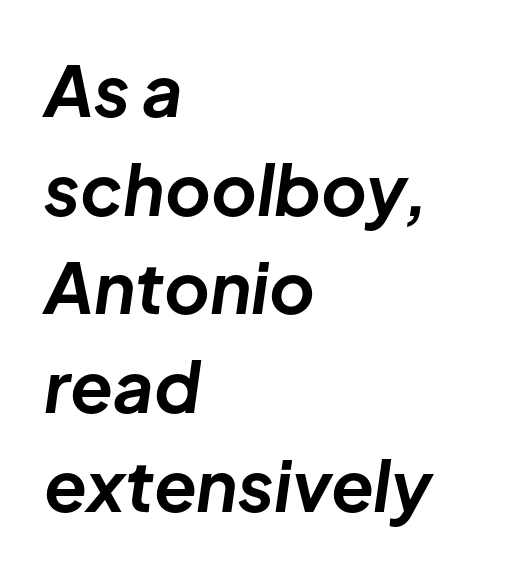
Q: Is the text bold? A: Yes.
Q: Is the text italic (slanted)? A: Yes, it leans right by about 8 degrees.
Q: Is the text underlined? A: No.
Q: How is the paragraph aligned? A: Left-aligned.
Q: Is the spacing between letters normal or unusually wide? A: Normal.
Q: Is the spacing between lines tight, normal or loose? A: Normal.
Q: Width (condensed, normal, or wide)? A: Normal.
Q: Stroke contrast? A: Low.
Q: x-height? A: Medium.
Q: Monospaced? A: No.
